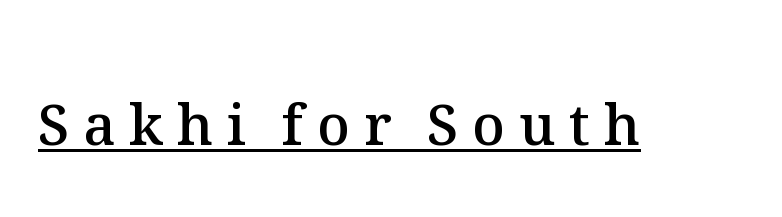
Q: Is the text bold? A: Semi-bold.
Q: Is the text italic (slanted)? A: No, it is upright.
Q: Is the text underlined? A: Yes.
Q: Is the spacing between letters normal or unusually wide? A: Unusually wide.
Q: Width (condensed, normal, or wide)? A: Normal.
Q: Stroke contrast? A: Medium.
Q: x-height? A: Medium.
Q: Monospaced? A: No.
